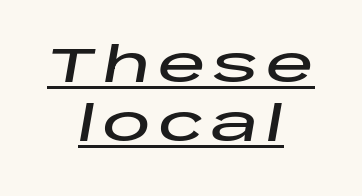
Q: Is the text italic (slanted)? A: Yes, it leans right by about 10 degrees.
Q: Is the text underlined? A: Yes.
Q: How is the paragraph aligned? A: Centered.
Q: Width (condensed, normal, or wide)? A: Wide.
Q: Stroke contrast? A: Low.
Q: x-height? A: Large.
Q: Monospaced? A: No.
